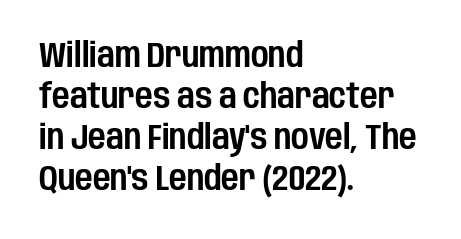
Q: Is the text italic (slanted)? A: No, it is upright.
Q: Is the typeface a serif or a sans-serif typeface? A: Sans-serif.
Q: Is the text underlined? A: No.
Q: How is the paragraph aligned? A: Left-aligned.
Q: Is the spacing between letters normal or unusually wide? A: Normal.
Q: Width (condensed, normal, or wide)? A: Condensed.
Q: Stroke contrast? A: Low.
Q: x-height? A: Large.
Q: Monospaced? A: No.
